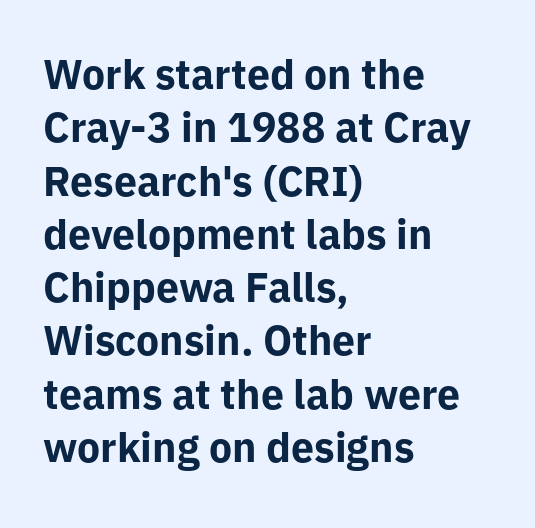
Q: Is the text bold? A: Yes.
Q: Is the text italic (slanted)? A: No, it is upright.
Q: Is the typeface a serif or a sans-serif typeface? A: Sans-serif.
Q: Is the text underlined? A: No.
Q: How is the paragraph aligned? A: Left-aligned.
Q: Is the spacing between letters normal or unusually wide? A: Normal.
Q: Is the spacing between lines tight, normal or loose? A: Normal.
Q: Width (condensed, normal, or wide)? A: Normal.
Q: Stroke contrast? A: Low.
Q: x-height? A: Medium.
Q: Monospaced? A: No.
